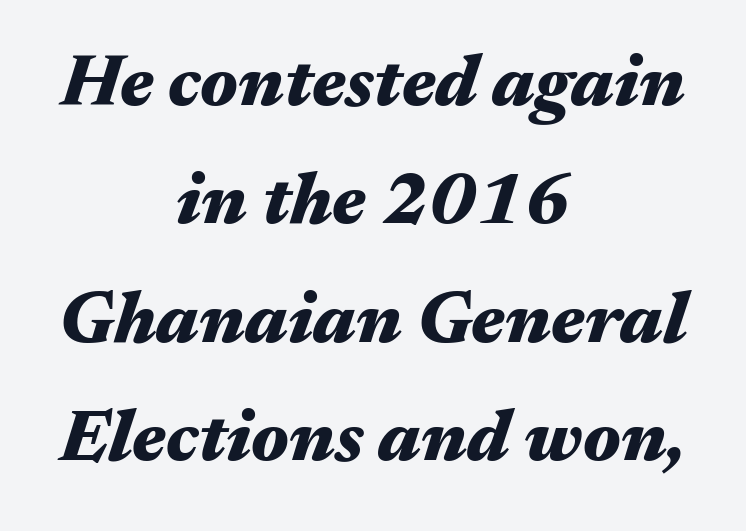
Q: Is the text bold? A: Yes.
Q: Is the text italic (slanted)? A: Yes, it leans right by about 17 degrees.
Q: Is the text underlined? A: No.
Q: How is the paragraph aligned? A: Centered.
Q: Is the spacing between letters normal or unusually wide? A: Normal.
Q: Is the spacing between lines tight, normal or loose? A: Normal.
Q: Width (condensed, normal, or wide)? A: Wide.
Q: Stroke contrast? A: Medium.
Q: x-height? A: Medium.
Q: Monospaced? A: No.
